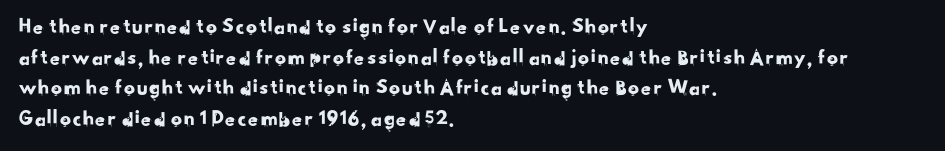
Q: Is the text underlined? A: No.
Q: How is the paragraph aligned? A: Left-aligned.
Q: Is the spacing between letters normal or unusually wide? A: Normal.
Q: Is the spacing between lines tight, normal or loose? A: Normal.
